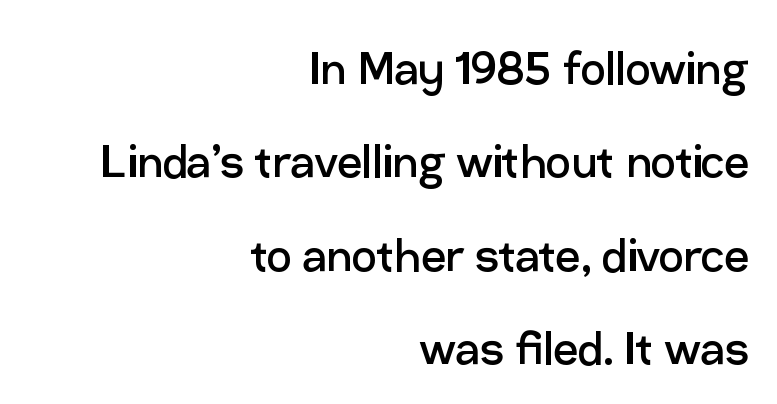
Q: Is the text bold? A: No.
Q: Is the text italic (slanted)? A: No, it is upright.
Q: Is the typeface a serif or a sans-serif typeface? A: Sans-serif.
Q: Is the text underlined? A: No.
Q: How is the paragraph aligned? A: Right-aligned.
Q: Is the spacing between letters normal or unusually wide? A: Normal.
Q: Is the spacing between lines tight, normal or loose? A: Normal.
Q: Width (condensed, normal, or wide)? A: Normal.
Q: Stroke contrast? A: Low.
Q: x-height? A: Medium.
Q: Monospaced? A: No.
